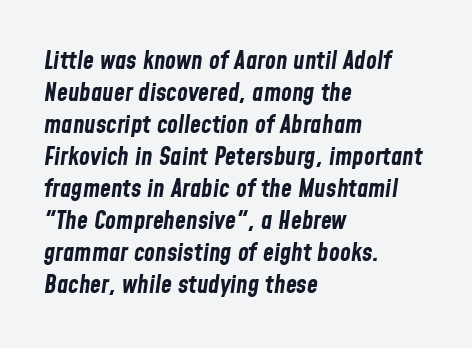
The space between consecutive lines is moderate. This sample uses an oblique cut, with every glyph tilted off the vertical. How heavy is the stroke? Heavy — this is a bold. This rendering uses left alignment, leaving the right contour irregular. Type without underlining.
